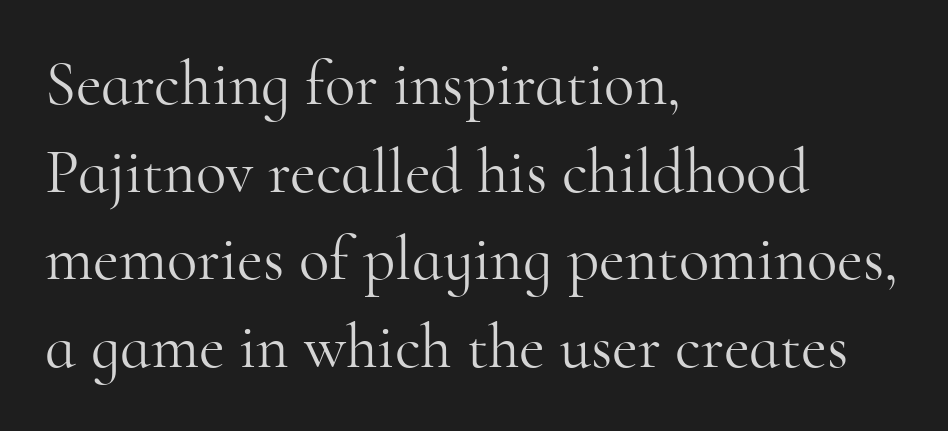
Q: Is the text bold? A: No.
Q: Is the text italic (slanted)? A: No, it is upright.
Q: Is the typeface a serif or a sans-serif typeface? A: Serif.
Q: Is the text underlined? A: No.
Q: How is the paragraph aligned? A: Left-aligned.
Q: Is the spacing between letters normal or unusually wide? A: Normal.
Q: Is the spacing between lines tight, normal or loose? A: Normal.
Q: Width (condensed, normal, or wide)? A: Normal.
Q: Stroke contrast? A: High.
Q: x-height? A: Small.
Q: Monospaced? A: No.
